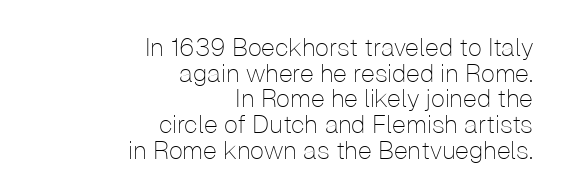
Q: Is the text bold? A: No.
Q: Is the text italic (slanted)? A: No, it is upright.
Q: Is the text underlined? A: No.
Q: How is the paragraph aligned? A: Right-aligned.
Q: Is the spacing between letters normal or unusually wide? A: Normal.
Q: Is the spacing between lines tight, normal or loose? A: Tight.
